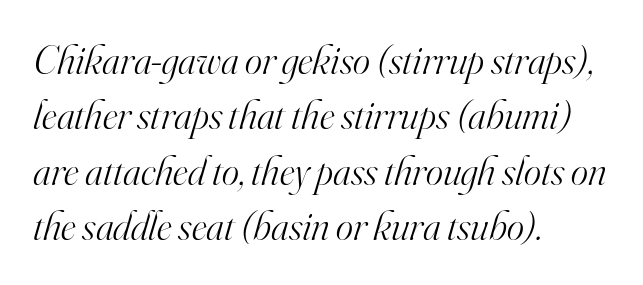
Q: Is the text bold? A: No.
Q: Is the text italic (slanted)? A: Yes, it leans right by about 16 degrees.
Q: Is the typeface a serif or a sans-serif typeface? A: Serif.
Q: Is the text underlined? A: No.
Q: How is the paragraph aligned? A: Left-aligned.
Q: Is the spacing between letters normal or unusually wide? A: Normal.
Q: Is the spacing between lines tight, normal or loose? A: Normal.
Q: Width (condensed, normal, or wide)? A: Normal.
Q: Stroke contrast? A: High.
Q: x-height? A: Small.
Q: Monospaced? A: No.
